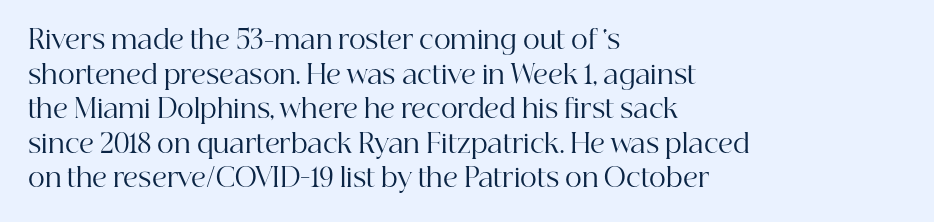
No chunkiness to these letters — they're not bold. A classic flush-left, rag-right setting is used for this passage. One glance says typical: line gaps are just what's usual. The letters sit at their default tracking, neither squeezed nor spread.
